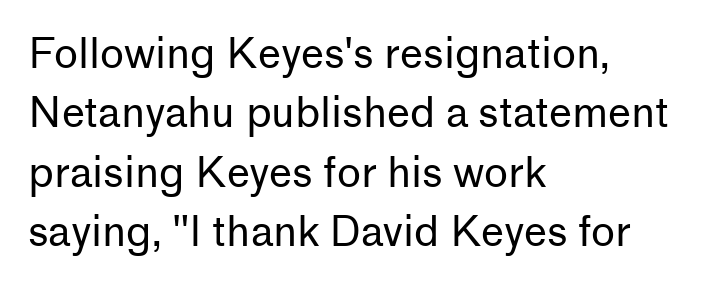
Default kerning and tracking; the words read as compact shapes. The rows are spaced the way most documents space them. The strip under each line holds only bare page. The passage shown is typed in a proportional face where columns would drift.
